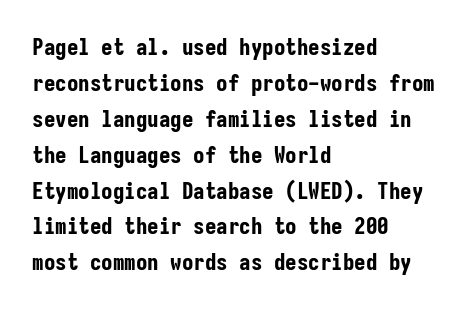
The image shows 23 px bold type, upright; set left-aligned, normal line spacing (1.56x), normal letter spacing, not underlined.
